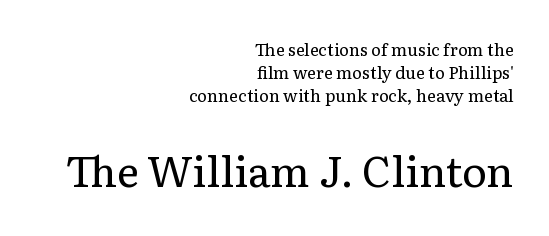
Q: Is the text bold? A: No.
Q: Is the text italic (slanted)? A: No, it is upright.
Q: Is the typeface a serif or a sans-serif typeface? A: Serif.
Q: Is the text underlined? A: No.
Q: How is the paragraph aligned? A: Right-aligned.
Q: Is the spacing between letters normal or unusually wide? A: Normal.
Q: Is the spacing between lines tight, normal or loose? A: Normal.
Q: Which block of text is set in a larger size, the first (top) or the second (bottom)? A: The second (bottom) one.
Q: Width (condensed, normal, or wide)? A: Normal.
Q: Stroke contrast? A: Low.
Q: x-height? A: Medium.
Q: Monospaced? A: No.
